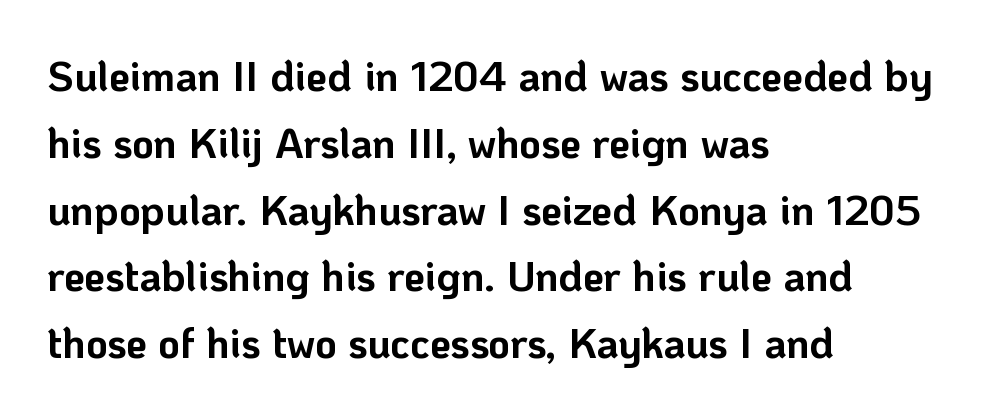
The image shows 42 px bold sans-serif type, upright; set left-aligned, normal line spacing (1.59x), normal letter spacing, not underlined; low stroke contrast and a medium x-height.
